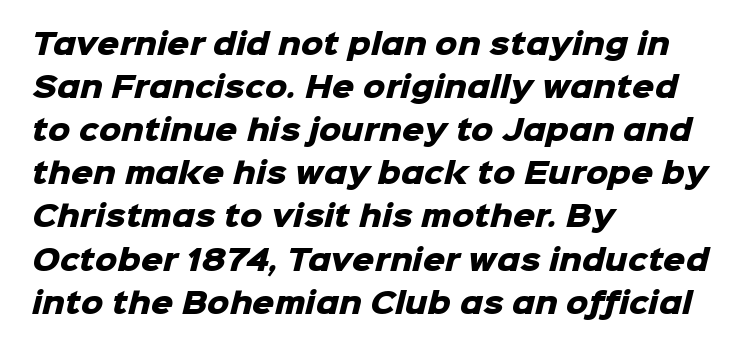
The space between consecutive lines is moderate. The characters display no serif detailing; their extremities are plain. Look at the stroke-to-counter ratio: heavy, a bold. You could not count columns in this text — the font is proportionally spaced. Compared with a centered layout, this one pins lines to the left instead. In terms of letterspacing, this is plain default setting.
